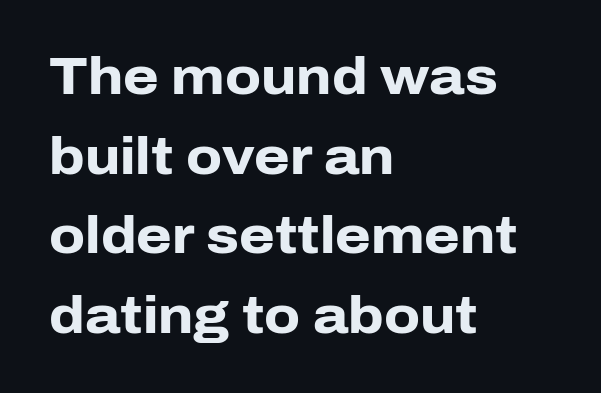
Reading down the block, your eye returns to a fixed left position each line. The passage shown stacks its lines at a standard gap. The face used here is proportionally spaced, like ordinary book or web type. Serif or sans? Sans — the stroke terminals are bare.
